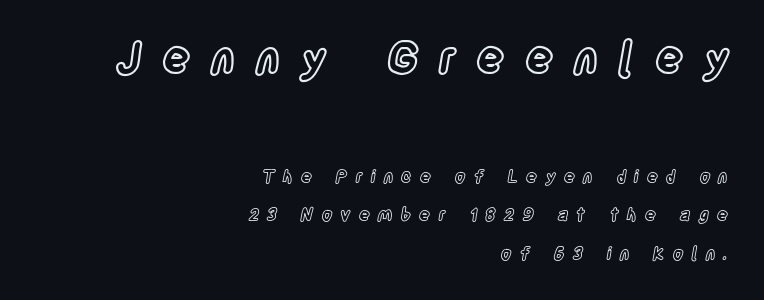
The image shows 43 px condensed type; set right-aligned, loose line spacing (2.25x), unusually wide letter spacing (+0.48 em), not underlined; the first (top) block is 2.53x larger; a large x-height.
